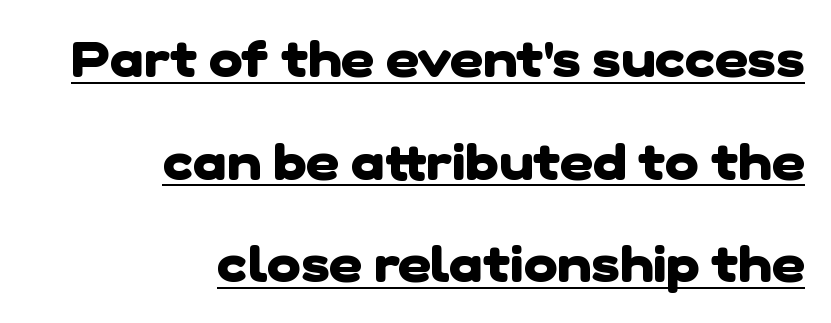
Q: Is the text bold? A: Yes.
Q: Is the typeface a serif or a sans-serif typeface? A: Sans-serif.
Q: Is the text underlined? A: Yes.
Q: How is the paragraph aligned? A: Right-aligned.
Q: Is the spacing between letters normal or unusually wide? A: Normal.
Q: Is the spacing between lines tight, normal or loose? A: Loose.
Q: Width (condensed, normal, or wide)? A: Normal.
Q: Stroke contrast? A: Low.
Q: x-height? A: Medium.
Q: Monospaced? A: No.
